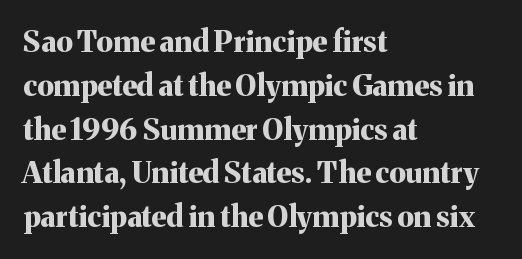
The image shows 29 px bold serif type, upright; set left-aligned, normal line spacing (1.51x), normal letter spacing, not underlined; medium stroke contrast and a medium x-height.
